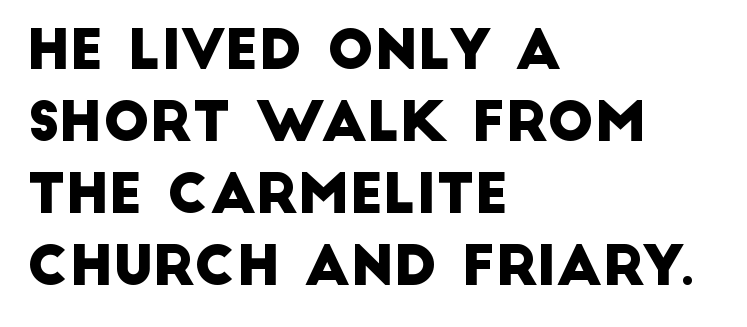
Q: Is the typeface a serif or a sans-serif typeface? A: Sans-serif.
Q: Is the text underlined? A: No.
Q: How is the paragraph aligned? A: Left-aligned.
Q: Is the spacing between letters normal or unusually wide? A: Normal.
Q: Is the spacing between lines tight, normal or loose? A: Normal.
Q: Width (condensed, normal, or wide)? A: Normal.
Q: Stroke contrast? A: Low.
Q: x-height? A: Large.
Q: Monospaced? A: No.
